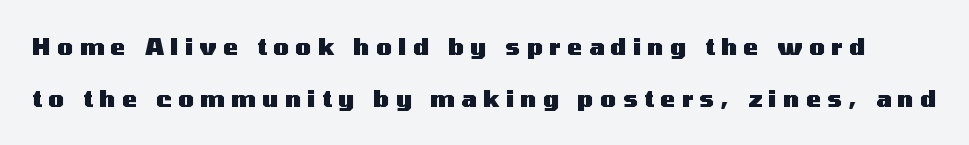
Notice how thick the strokes are: this is what a full bold looks like. You could fit nearly another row in the gap between these rows. Someone cranked the tracking dial way up on this one. Does the lettering tilt? It doesn't — this is upright.
